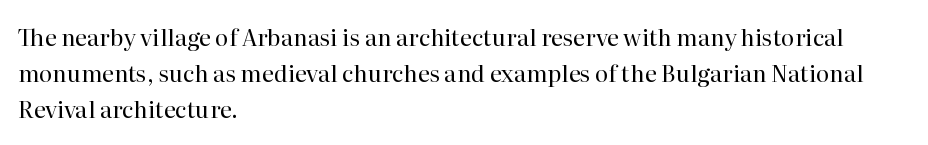
{"italic": "no", "bold": "no", "underline": "no", "align": "left", "line_spacing": "normal", "line_spacing_ratio": 1.57, "letter_spacing": "normal", "letter_spacing_em": 0.0, "glyph_px": 23}
